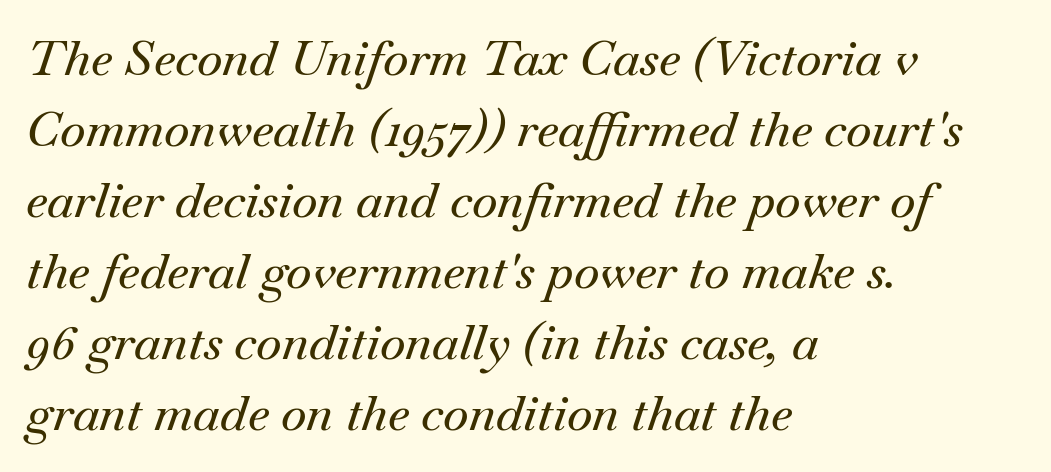
Q: Is the text italic (slanted)? A: Yes, it leans right by about 18 degrees.
Q: Is the typeface a serif or a sans-serif typeface? A: Serif.
Q: Is the text underlined? A: No.
Q: How is the paragraph aligned? A: Left-aligned.
Q: Is the spacing between letters normal or unusually wide? A: Normal.
Q: Is the spacing between lines tight, normal or loose? A: Normal.
Q: Width (condensed, normal, or wide)? A: Normal.
Q: Stroke contrast? A: Medium.
Q: x-height? A: Small.
Q: Monospaced? A: No.
